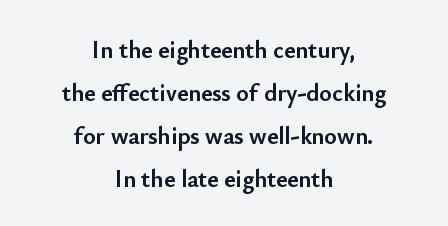
A clean baseline with only descenders dipping below it. Nobody touched the tracking dial on this one. Compared with an ordinary text face, these strokes are far heavier — a full bold. Teacher's note: observe the equal gaps on both sides — that is centered alignment. Tall strokes in this sample are plumb rather than angled.
